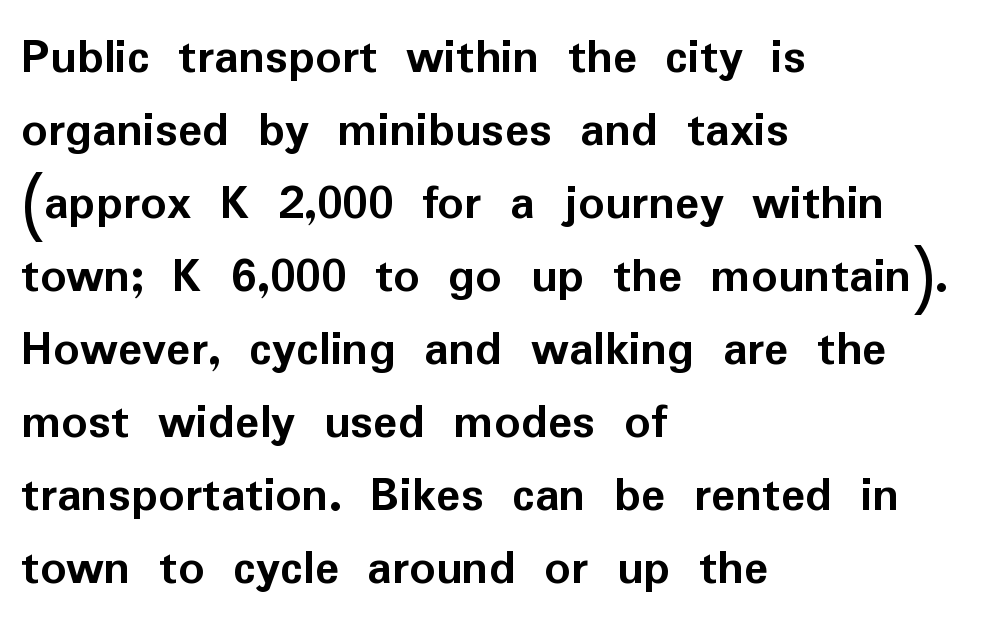
Proportional: the letters do not fall into vertical columns. Any mark beneath the type? The region is blank. A full-strength bold gives these letters their thick strokes. When letters stand straight like this, we call the style roman or upright. Visually the block forms a straight wall on the left and a jagged coastline on the right.
